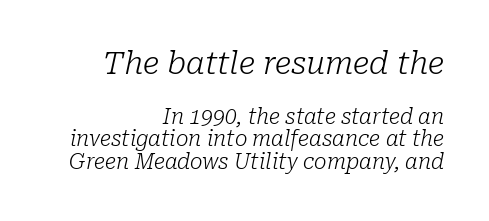
Q: Is the text bold? A: No.
Q: Is the text italic (slanted)? A: Yes, it leans right by about 10 degrees.
Q: Is the typeface a serif or a sans-serif typeface? A: Serif.
Q: Is the text underlined? A: No.
Q: How is the paragraph aligned? A: Right-aligned.
Q: Is the spacing between letters normal or unusually wide? A: Normal.
Q: Is the spacing between lines tight, normal or loose? A: Tight.
Q: Which block of text is set in a larger size, the first (top) or the second (bottom)? A: The first (top) one.
Q: Width (condensed, normal, or wide)? A: Normal.
Q: Stroke contrast? A: Low.
Q: x-height? A: Medium.
Q: Monospaced? A: No.
